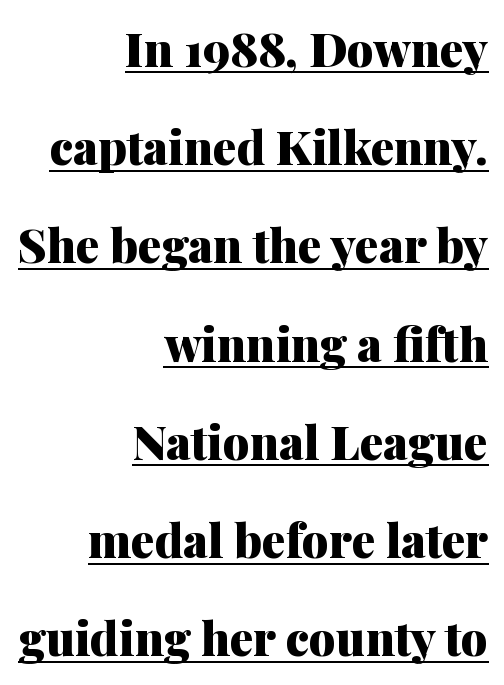
Q: Is the text bold? A: Yes.
Q: Is the text italic (slanted)? A: No, it is upright.
Q: Is the typeface a serif or a sans-serif typeface? A: Serif.
Q: Is the text underlined? A: Yes.
Q: How is the paragraph aligned? A: Right-aligned.
Q: Is the spacing between letters normal or unusually wide? A: Normal.
Q: Is the spacing between lines tight, normal or loose? A: Loose.
Q: Width (condensed, normal, or wide)? A: Normal.
Q: Stroke contrast? A: Medium.
Q: x-height? A: Medium.
Q: Monospaced? A: No.
